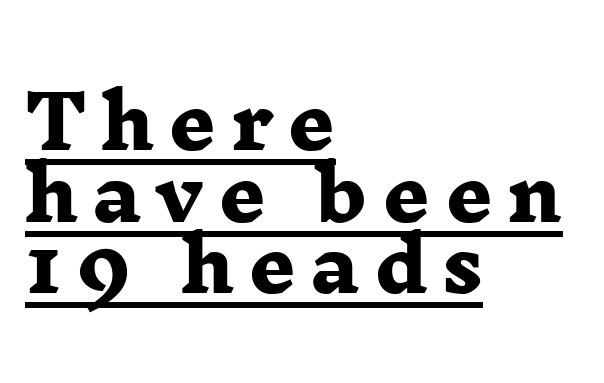
The image shows 73 px heavy, wide serif type; set left-aligned, tight line spacing (0.98x), underlined; low stroke contrast and a medium x-height.
